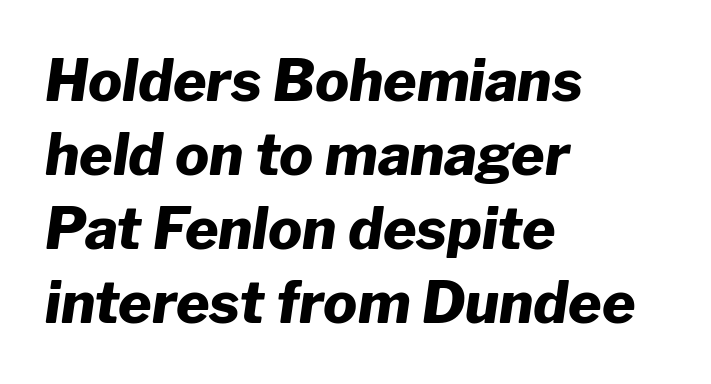
Q: Is the text bold? A: Yes.
Q: Is the text italic (slanted)? A: Yes, it leans right by about 8 degrees.
Q: Is the text underlined? A: No.
Q: How is the paragraph aligned? A: Left-aligned.
Q: Is the spacing between letters normal or unusually wide? A: Normal.
Q: Is the spacing between lines tight, normal or loose? A: Normal.
Q: Width (condensed, normal, or wide)? A: Normal.
Q: Stroke contrast? A: Low.
Q: x-height? A: Medium.
Q: Monospaced? A: No.
